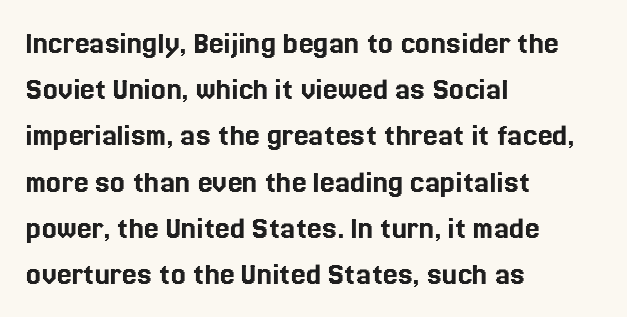
These lines were composed using upright roman letters. The lines in this sample share a left origin and differ only in where they stop. The passage shown is typed in a proportional face where columns would drift. Descenders are the only things crossing below the line. You could call the tracking neutral — neither tight nor loose. Quick note: interline space is typical.
